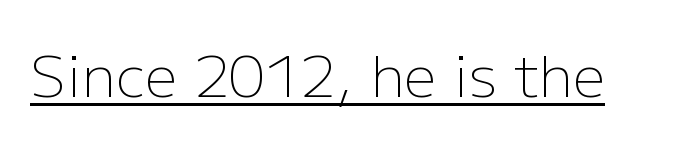
{"serif": "no", "italic": "no", "bold": "no", "weight": "light", "width": "normal", "stroke_contrast": "low", "x_height": "medium", "monospaced": "no", "underline": "yes", "letter_spacing": "normal", "letter_spacing_em": 0.0, "glyph_px": 57}
